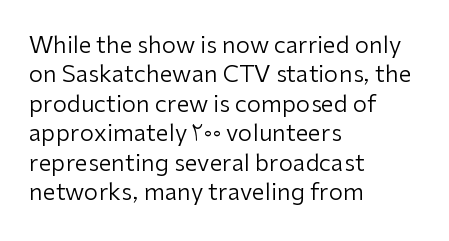
{"italic": "no", "bold": "no", "underline": "no", "align": "left", "line_spacing": "normal", "line_spacing_ratio": 1.28, "letter_spacing": "normal", "letter_spacing_em": 0.0, "glyph_px": 23}
